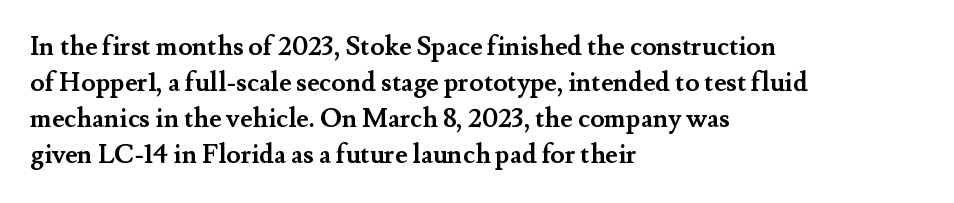
{"italic": "no", "bold": "yes", "underline": "no", "align": "left", "line_spacing": "normal", "line_spacing_ratio": 1.39, "letter_spacing": "normal", "letter_spacing_em": 0.0, "glyph_px": 26}
